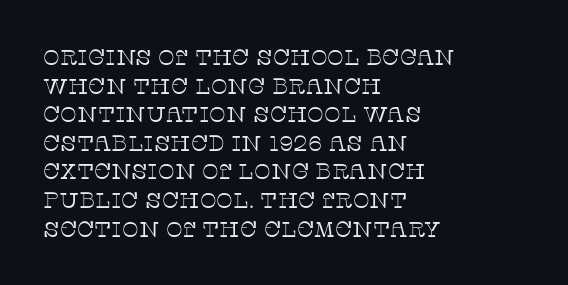
Check the space under the baseline: it is left empty. Characters follow at the spacing the type designer built in. These glyphs show unthickened strokes, regular width or finer. This is the regular roman posture of the typeface. A typesetter would call this leading conventional body-copy spacing. The compositor pushed each line to the left boundary.
